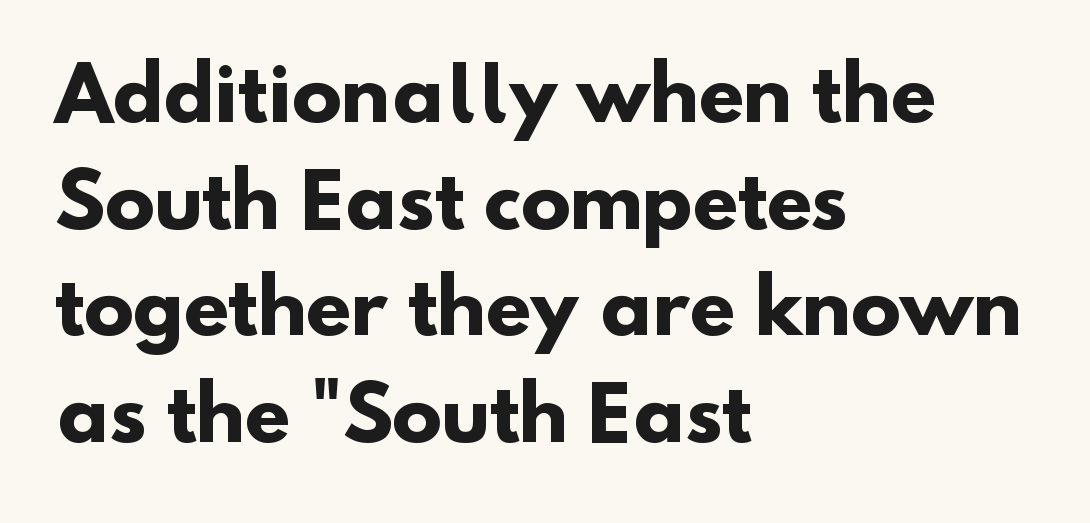
Q: Is the text bold? A: Yes.
Q: Is the typeface a serif or a sans-serif typeface? A: Sans-serif.
Q: Is the text underlined? A: No.
Q: How is the paragraph aligned? A: Left-aligned.
Q: Is the spacing between letters normal or unusually wide? A: Normal.
Q: Is the spacing between lines tight, normal or loose? A: Normal.
Q: Width (condensed, normal, or wide)? A: Normal.
Q: Stroke contrast? A: Low.
Q: x-height? A: Small.
Q: Monospaced? A: No.
